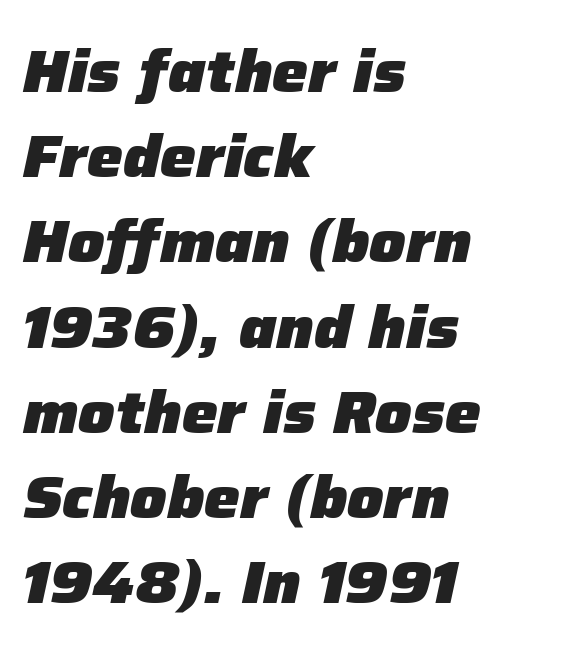
The image shows 60 px heavy type, italic (leaning right); set left-aligned, normal line spacing (1.42x), normal letter spacing, not underlined; low stroke contrast and a medium x-height.
